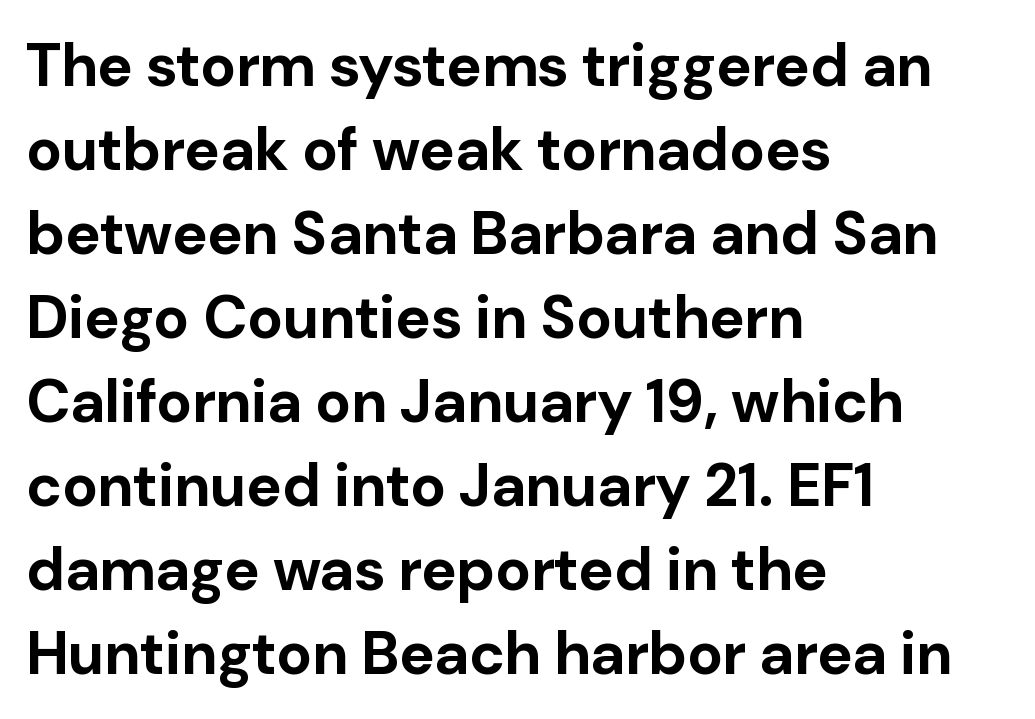
The image shows 60 px bold sans-serif type, upright; set left-aligned, normal line spacing (1.4x), normal letter spacing, not underlined; low stroke contrast and a medium x-height.
